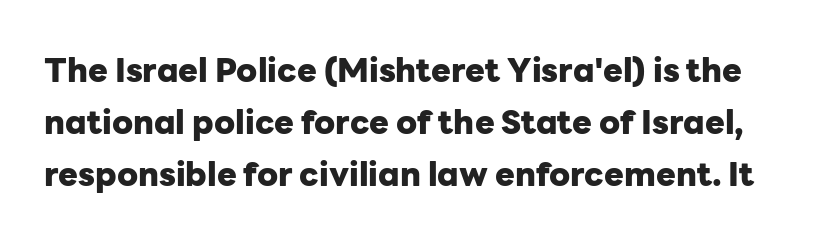
{"serif": "no", "italic": "no", "bold": "yes", "weight": "heavy", "width": "normal", "stroke_contrast": "low", "x_height": "medium", "monospaced": "no", "underline": "no", "line_spacing": "normal", "line_spacing_ratio": 1.57, "letter_spacing": "normal", "letter_spacing_em": 0.0, "glyph_px": 33}
